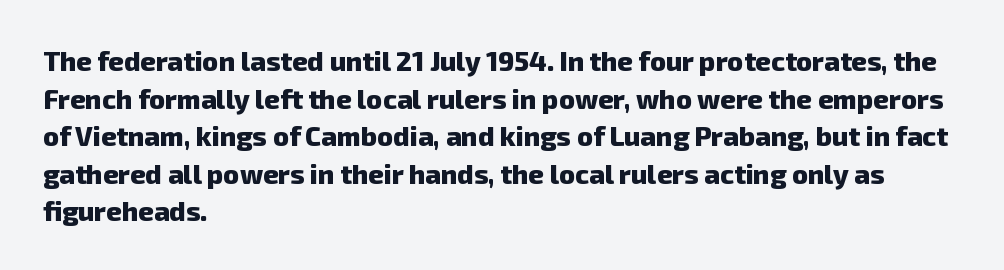
The image shows 27 px bold type; set left-aligned, normal line spacing (1.39x), normal letter spacing, not underlined.
